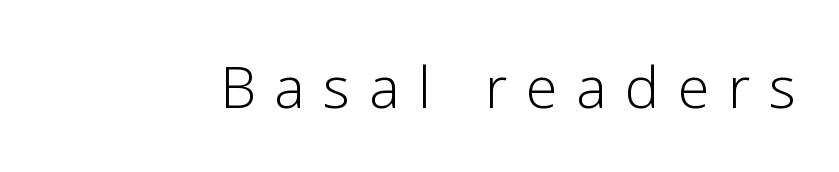
{"serif": "no", "italic": "no", "bold": "no", "weight": "light", "width": "normal", "stroke_contrast": "low", "x_height": "medium", "monospaced": "no", "underline": "no", "letter_spacing": "wide", "letter_spacing_em": 0.24, "glyph_px": 77}
